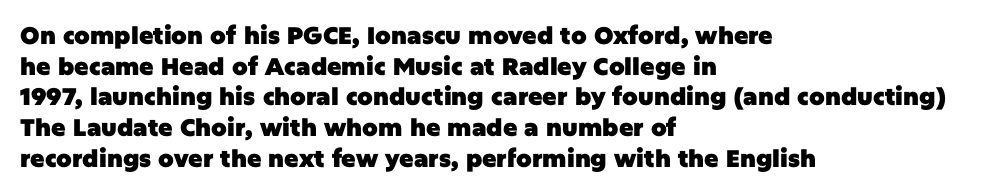
Q: Is the text bold? A: Yes.
Q: Is the text italic (slanted)? A: No, it is upright.
Q: Is the text underlined? A: No.
Q: How is the paragraph aligned? A: Left-aligned.
Q: Is the spacing between letters normal or unusually wide? A: Normal.
Q: Is the spacing between lines tight, normal or loose? A: Normal.
